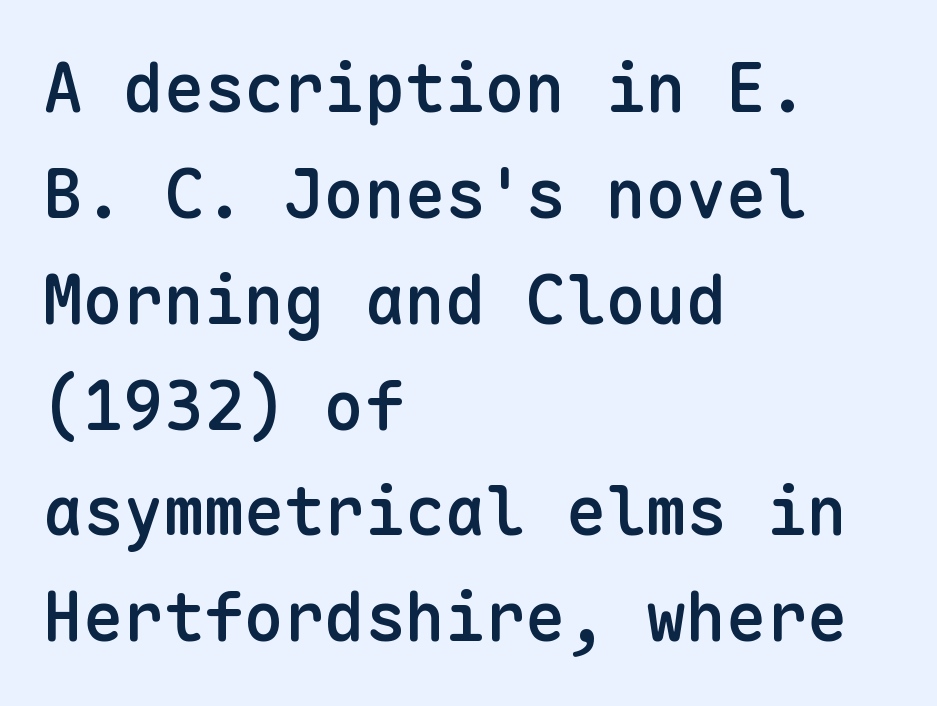
Any mark beneath the type? The region is blank. The letters are semibold — heavier than regular but short of a full bold. The face used here is monospaced, like something from a code editor. The passage shown is typeset with a sans-serif family.
